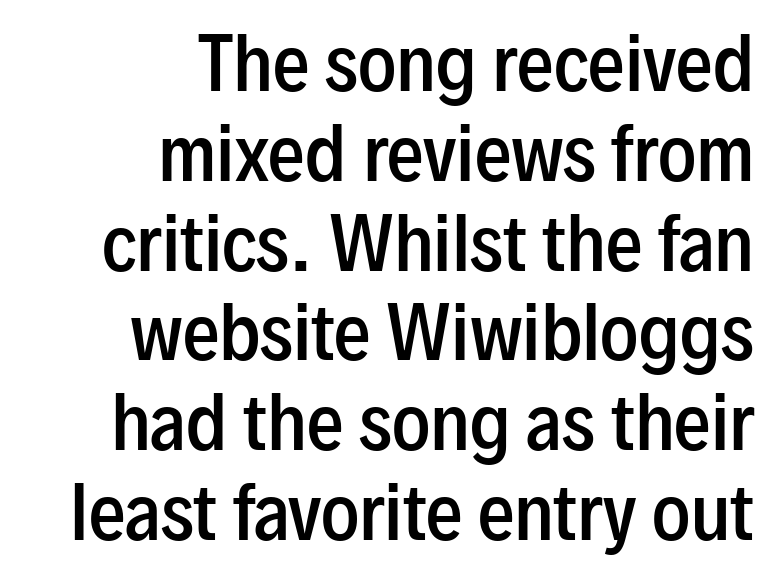
Q: Is the text bold? A: Semi-bold.
Q: Is the text italic (slanted)? A: No, it is upright.
Q: Is the typeface a serif or a sans-serif typeface? A: Sans-serif.
Q: Is the text underlined? A: No.
Q: How is the paragraph aligned? A: Right-aligned.
Q: Is the spacing between letters normal or unusually wide? A: Normal.
Q: Width (condensed, normal, or wide)? A: Condensed.
Q: Stroke contrast? A: Low.
Q: x-height? A: Medium.
Q: Monospaced? A: No.
